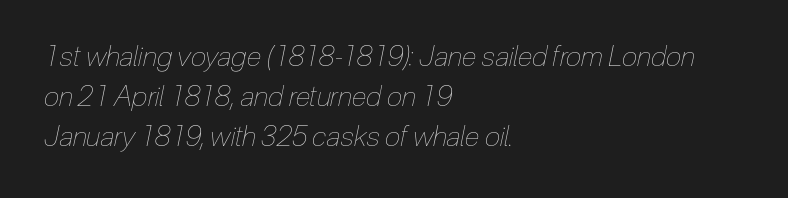
{"italic": "yes", "lean": "right", "slant_degrees": 12, "bold": "no", "weight": "thin", "width": "condensed", "stroke_contrast": "low", "x_height": "medium", "monospaced": "no", "underline": "no", "align": "left", "line_spacing": "normal", "line_spacing_ratio": 1.43, "letter_spacing": "normal", "letter_spacing_em": 0.0, "glyph_px": 28}
